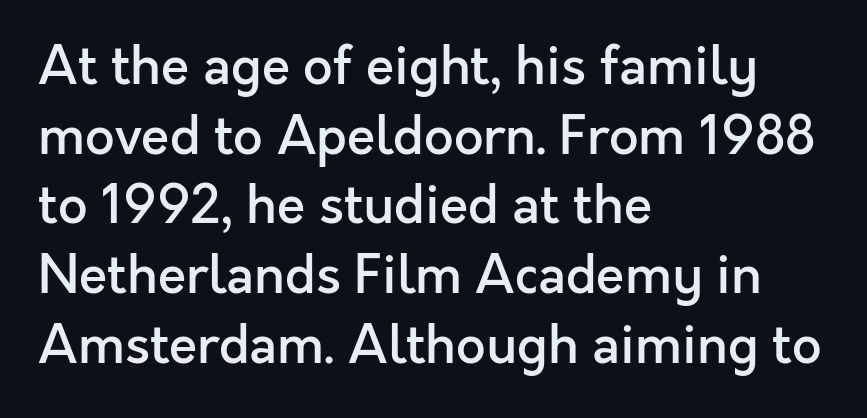
Set as a demibold, roughly 600 on the weight scale. The string is rendered with underlining switched off. To sum up the face: it is a sans, with no serifs. The typography opts for an upright posture over an oblique one. Each letter keeps its own natural width here, so spacing adapts to shape. The face used here is rendered with its standard letterfit.
